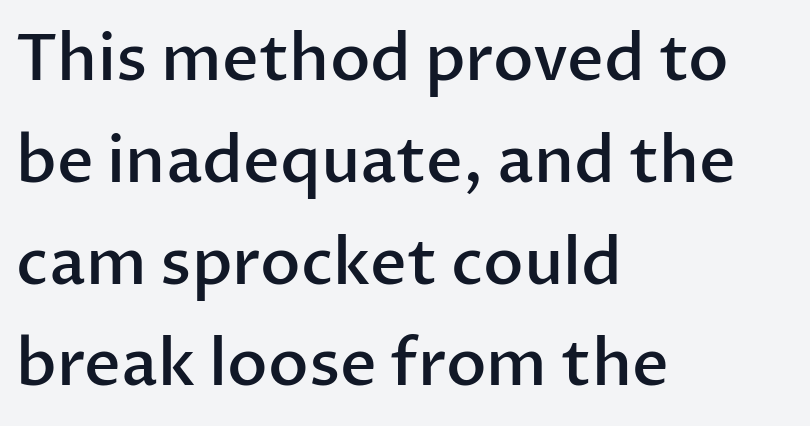
Q: Is the text bold? A: Semi-bold.
Q: Is the text italic (slanted)? A: No, it is upright.
Q: Is the typeface a serif or a sans-serif typeface? A: Sans-serif.
Q: Is the text underlined? A: No.
Q: How is the paragraph aligned? A: Left-aligned.
Q: Is the spacing between letters normal or unusually wide? A: Normal.
Q: Is the spacing between lines tight, normal or loose? A: Normal.
Q: Width (condensed, normal, or wide)? A: Normal.
Q: Stroke contrast? A: Low.
Q: x-height? A: Medium.
Q: Monospaced? A: No.
